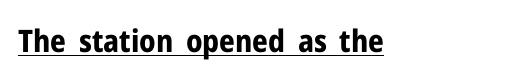
Unlike a traditional serif, this face leaves its strokes unadorned. The type sits square on the baseline with zero lean. What weight is shown? A full bold with thick strokes. You could not count columns in this text — the font is proportionally spaced. Check the space under the baseline: a stroke is drawn there. The letters sit at their default tracking, neither squeezed nor spread.
